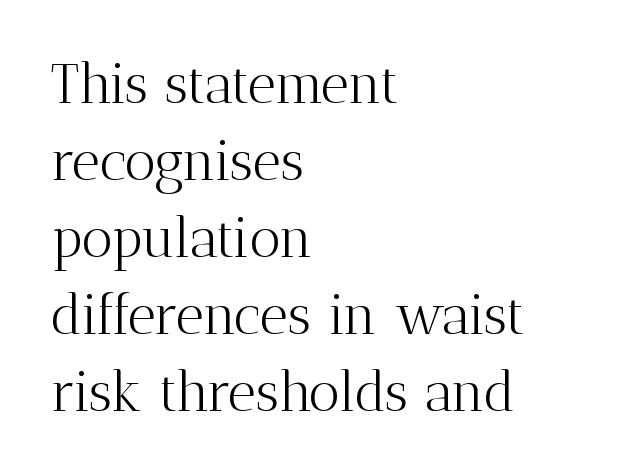
The image shows 55 px light serif type, upright; set left-aligned, normal line spacing (1.4x), normal letter spacing, not underlined; medium stroke contrast and a medium x-height.
